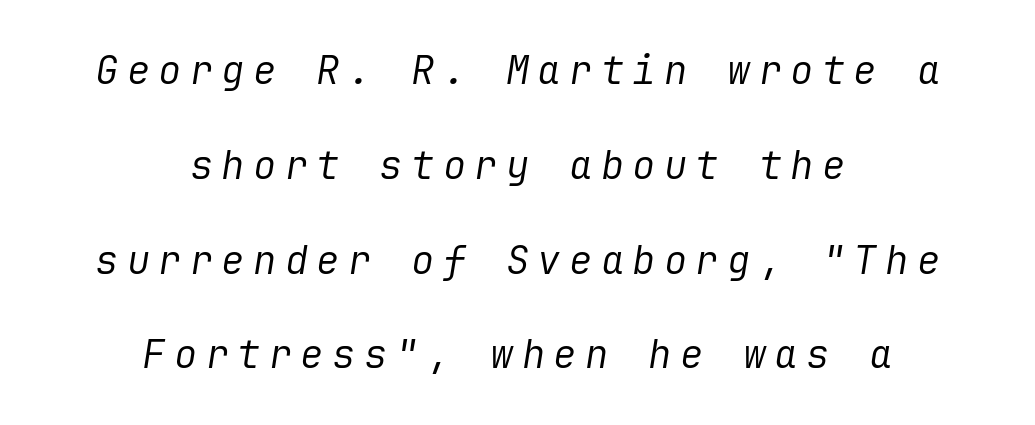
The image shows 39 px regular-weight type, italic (leaning right); set centered, loose line spacing (2.43x), unusually wide letter spacing (+0.21 em), not underlined; low stroke contrast and a medium x-height.
